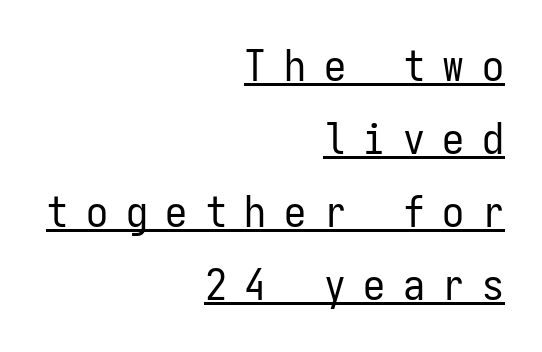
The image shows 44 px regular-weight, condensed sans-serif type, upright, monospaced; set right-aligned, normal line spacing (1.66x), unusually wide letter spacing (+0.4 em), underlined; low stroke contrast and a medium x-height.
